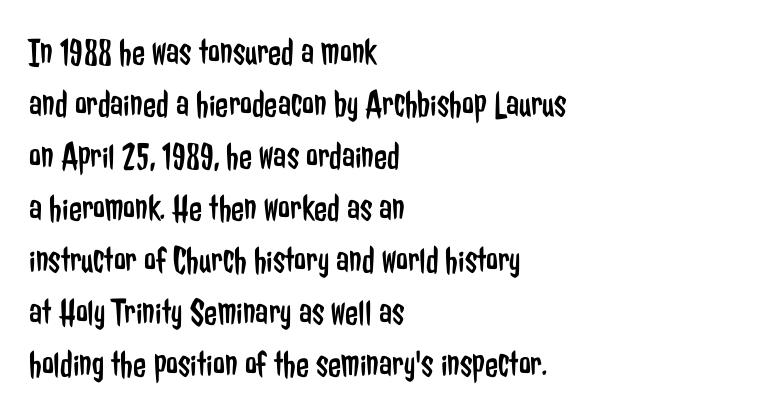
Every character sits straight up, as roman type does. There is no visible air inserted between adjacent glyphs. Stroke mass is kept to a normal reading level or below. Quick note: interline space is typical. The letters carry no serifs — their stems end cleanly without finishing strokes.
